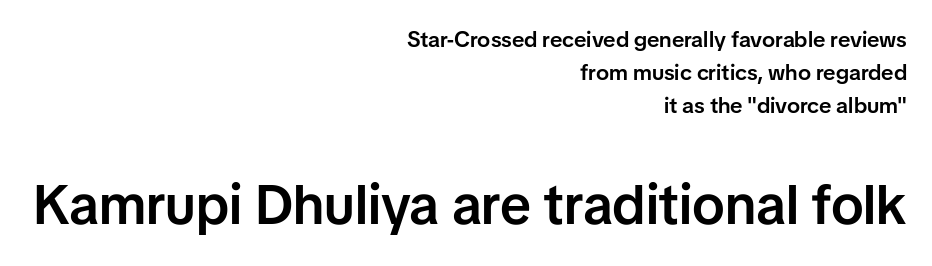
The lettering stays uniformly vertical, giving the passage a roman look. Between one letter and the next there's only the usual sliver of space. Reading down the column, the eye jumps a familiar distance to each next line. The space beneath each line is pristine and unruled. Bold? Not quite — semibold, heavier than regular but stopping short. The passage shown is typeset with a sans-serif family.
